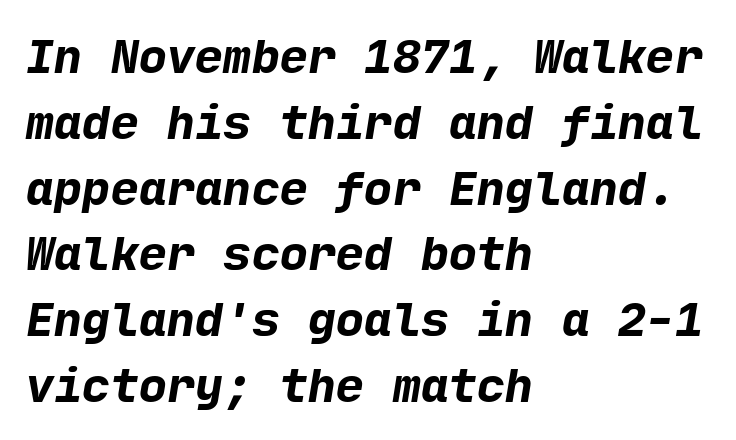
The designer left line spacing at the default. Nothing sits at the stroke ends, so this counts as sans-serif. The baseline area is clear. A dark, heavy texture on the line: the type is bold.
